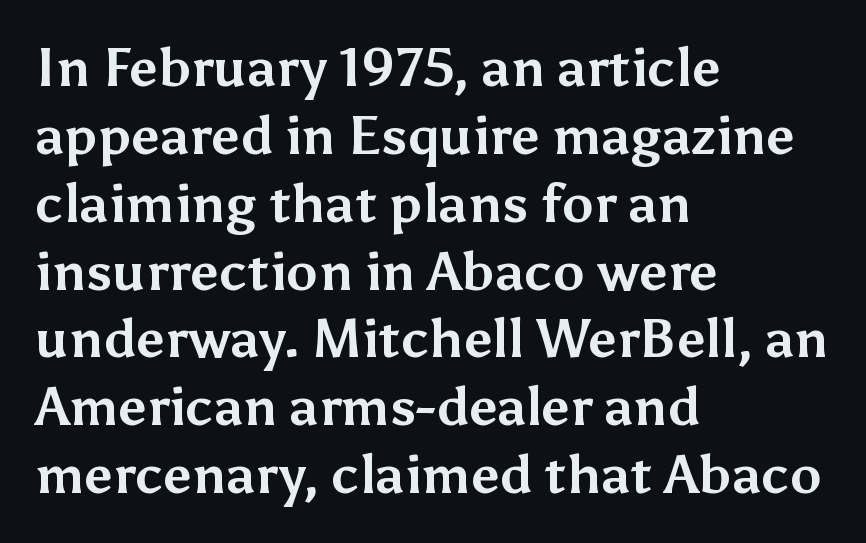
Lines of text with bare space underneath. This sample uses a sans-serif face. Is the type bold? Yes — the strokes are clearly thick and heavy. Does the lettering tilt? It doesn't — this is upright. You could not count columns in this text — the font is proportionally spaced. Students, note that the glyphs here touch the page at normal intervals.
